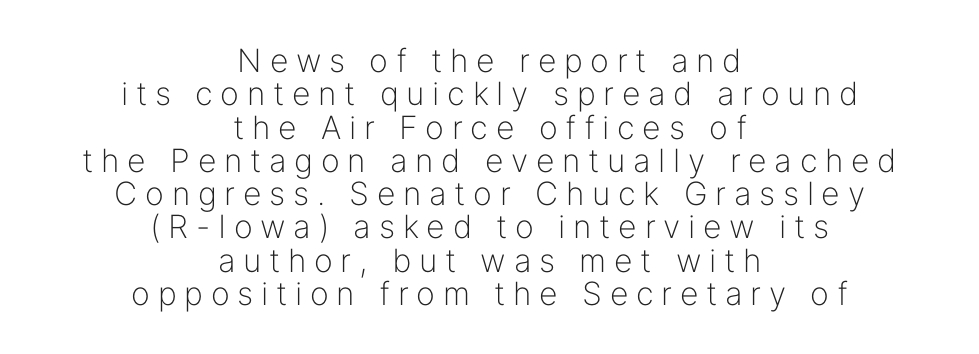
{"serif": "no", "italic": "no", "bold": "no", "weight": "light", "width": "normal", "stroke_contrast": "low", "x_height": "medium", "monospaced": "no", "underline": "no", "align": "center", "line_spacing": "tight", "line_spacing_ratio": 1.04, "letter_spacing": "wide", "letter_spacing_em": 0.24, "glyph_px": 32}
